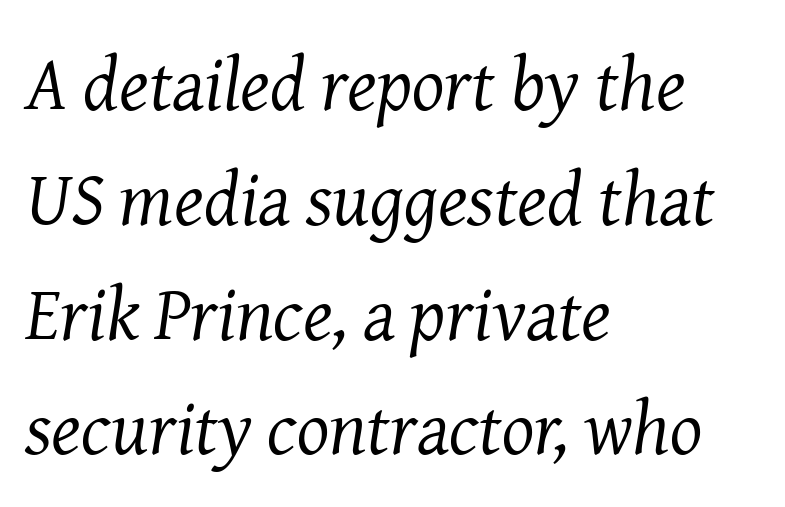
The rows are spaced the way most documents space them. A quiet, ordinary-to-light weight characterises the typeface. Nothing unusual about the tracking: characters are spaced as the font intends. The type family on display is of the serif kind.
